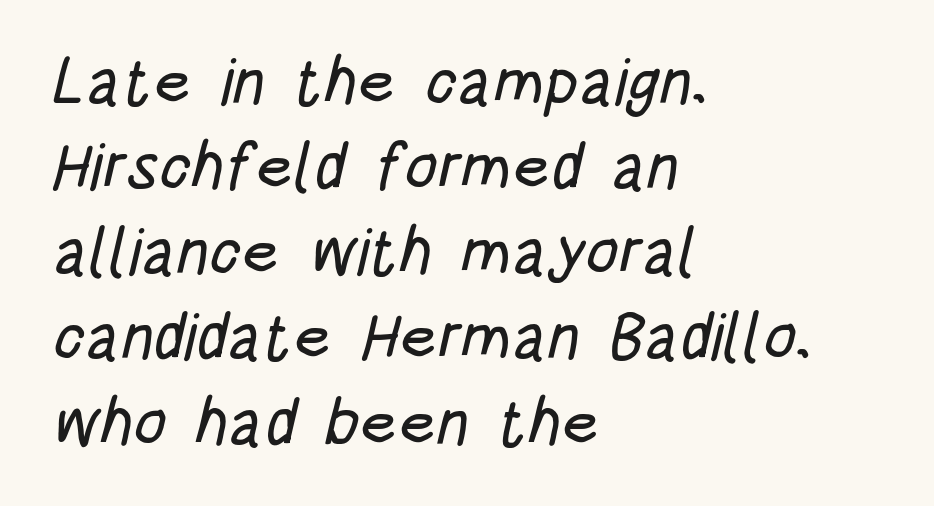
A classic flush-left, rag-right setting is used for this passage. Note the varied advance widths — an 'i' is clearly narrower than an 'm'. The zone under the glyphs is completely vacant. How would I describe the line gaps? Plain and ordinary.
